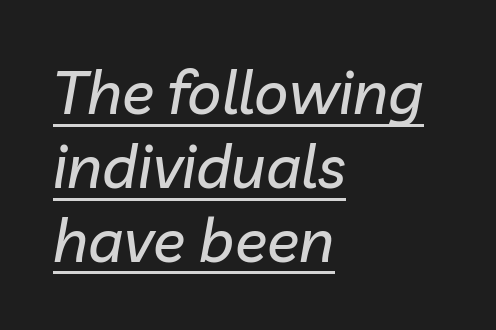
{"italic": "yes", "lean": "right", "slant_degrees": 10, "width": "normal", "stroke_contrast": "low", "x_height": "medium", "monospaced": "no", "underline": "yes", "align": "left", "line_spacing_ratio": 1.23, "letter_spacing": "normal", "letter_spacing_em": 0.0, "glyph_px": 60}
